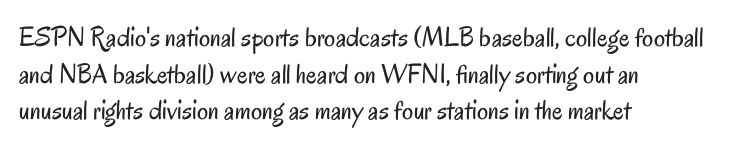
The image shows 28 px regular-weight, condensed sans-serif type, upright; set left-aligned, normal line spacing (1.31x), normal letter spacing, not underlined; low stroke contrast and a small x-height.
